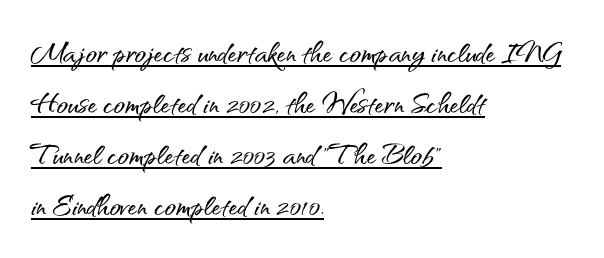
Q: Is the text italic (slanted)? A: Yes.
Q: Is the typeface a serif or a sans-serif typeface? A: Sans-serif.
Q: Is the text underlined? A: Yes.
Q: How is the paragraph aligned? A: Left-aligned.
Q: Is the spacing between letters normal or unusually wide? A: Normal.
Q: Is the spacing between lines tight, normal or loose? A: Normal.
Q: Width (condensed, normal, or wide)? A: Normal.
Q: Stroke contrast? A: Medium.
Q: x-height? A: Small.
Q: Monospaced? A: No.
